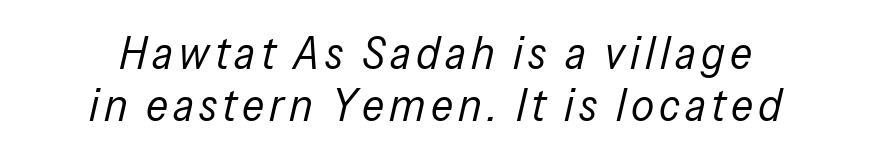
Q: Is the text bold? A: No.
Q: Is the text italic (slanted)? A: Yes, it leans right by about 13 degrees.
Q: Is the text underlined? A: No.
Q: How is the paragraph aligned? A: Centered.
Q: Is the spacing between lines tight, normal or loose? A: Tight.
Q: Width (condensed, normal, or wide)? A: Condensed.
Q: Stroke contrast? A: Low.
Q: x-height? A: Medium.
Q: Monospaced? A: No.
